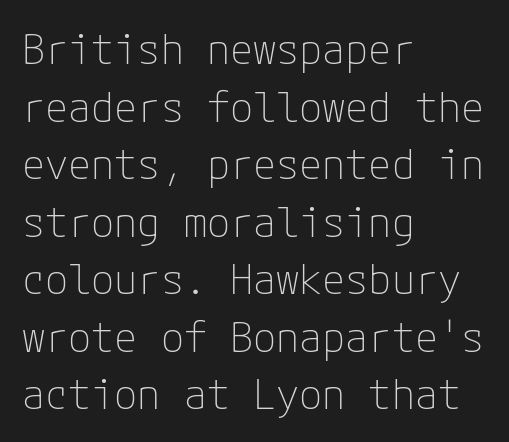
A bare baseline throughout the passage. A typesetter would call this zero additional tracking. Each stroke keeps to a modest, everyday thickness or less. Which margin do the lines hug? The left one — the right edge is uneven.
